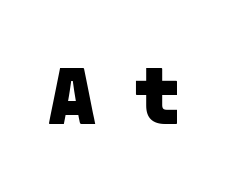
Q: Is the text bold? A: Yes.
Q: Is the typeface a serif or a sans-serif typeface? A: Sans-serif.
Q: Is the text underlined? A: No.
Q: Is the spacing between letters normal or unusually wide? A: Unusually wide.
Q: Width (condensed, normal, or wide)? A: Normal.
Q: Stroke contrast? A: Low.
Q: x-height? A: Large.
Q: Monospaced? A: Yes.
